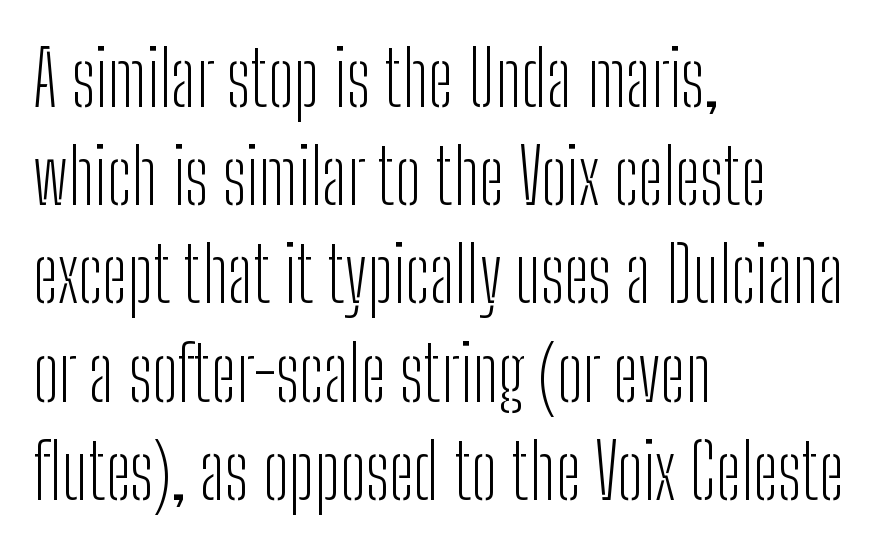
{"serif": "no", "italic": "no", "bold": "no", "weight": "light", "width": "condensed", "stroke_contrast": "low", "x_height": "medium", "monospaced": "no", "underline": "no", "align": "left", "line_spacing": "normal", "line_spacing_ratio": 1.31, "letter_spacing": "normal", "letter_spacing_em": 0.0, "glyph_px": 75}
